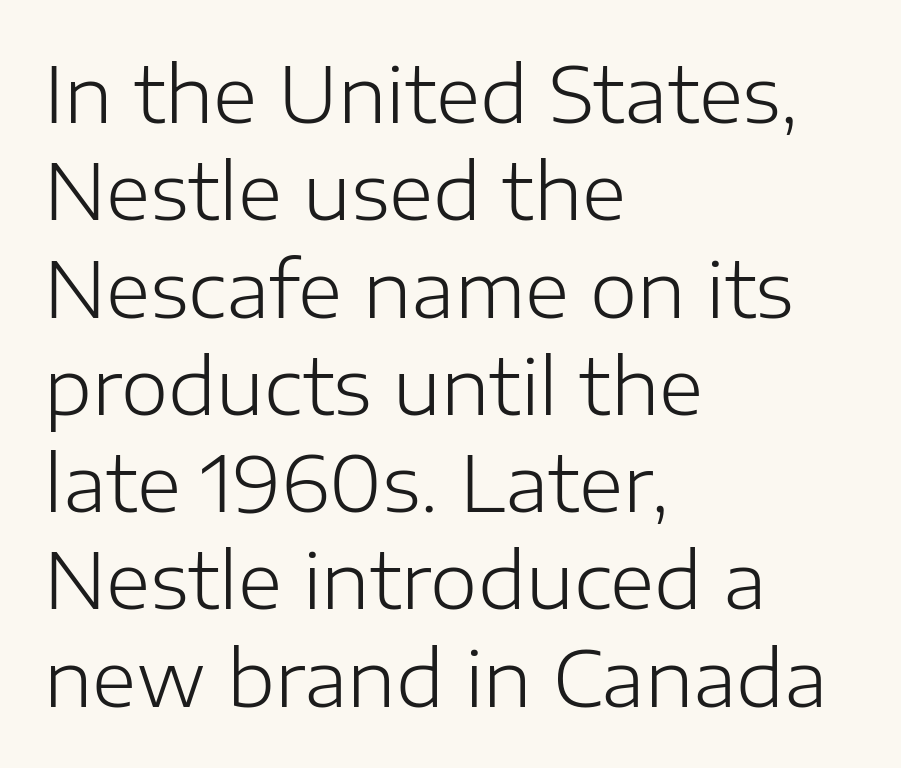
Q: Is the text bold? A: No.
Q: Is the text italic (slanted)? A: No, it is upright.
Q: Is the typeface a serif or a sans-serif typeface? A: Sans-serif.
Q: Is the text underlined? A: No.
Q: How is the paragraph aligned? A: Left-aligned.
Q: Is the spacing between letters normal or unusually wide? A: Normal.
Q: Is the spacing between lines tight, normal or loose? A: Normal.
Q: Width (condensed, normal, or wide)? A: Normal.
Q: Stroke contrast? A: Low.
Q: x-height? A: Medium.
Q: Monospaced? A: No.
